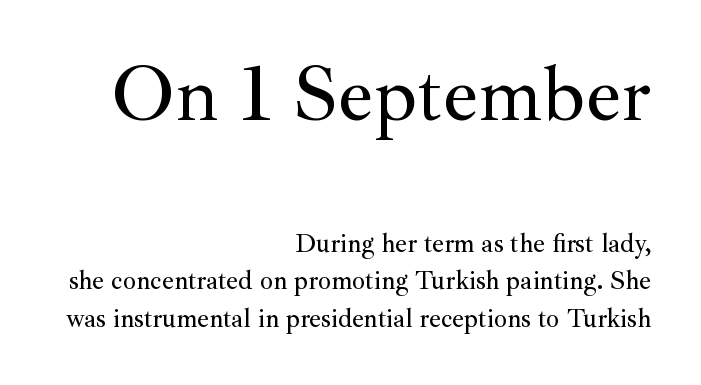
The image shows 79 px serif type, upright; set right-aligned, normal line spacing (1.45x), normal letter spacing, not underlined; the first (top) block is 3.04x larger; medium stroke contrast and a small x-height.
